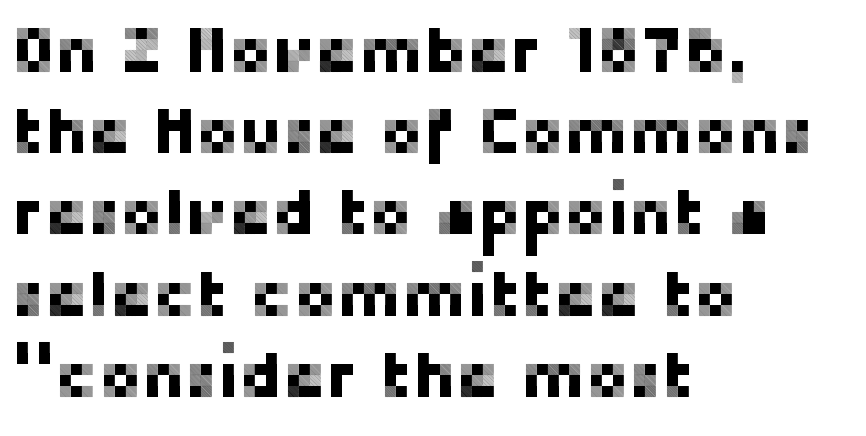
The image shows 65 px sans-serif type, upright; set left-aligned, normal line spacing (1.25x), normal letter spacing, not underlined; low stroke contrast and a medium x-height.
